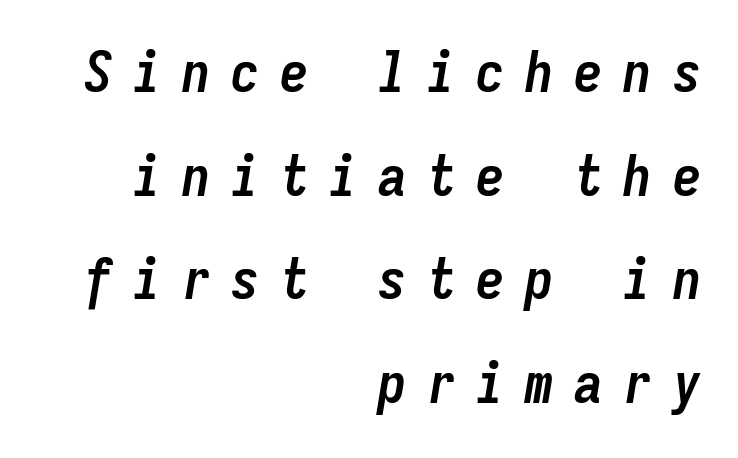
Each glyph is drawn with heavy, bold strokes. Letters rest on an invisible, unmarked baseline. A typesetter would mark this as italic. The rendering uses typewriter-style spacing with identical character cells. Compared with typical body copy, the letter spacing here is much looser. These lines are set flush right with a ragged left edge.
